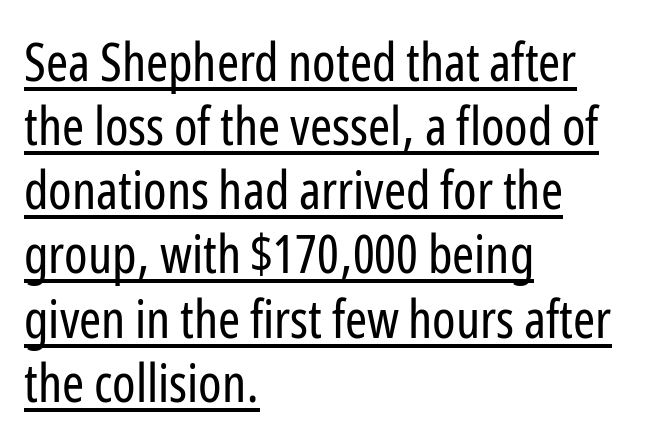
Honestly, the underline is the first thing you notice here. Honestly, the letter spacing is just normal — you wouldn't notice it. This rendering employs a face without finishing strokes, i.e., a sans-serif. Posture: upright roman. Think of a printed novel: that variable character pitch is what you see here.
